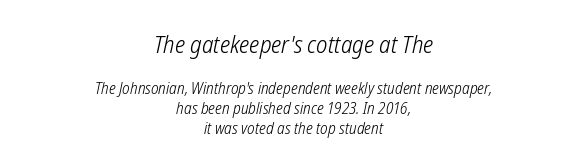
{"bold": "no", "underline": "no", "align": "center", "line_spacing": "normal", "line_spacing_ratio": 1.25, "letter_spacing": "normal", "letter_spacing_em": 0.0, "larger_block": "first", "size_ratio": 1.5, "glyph_px": 24}
